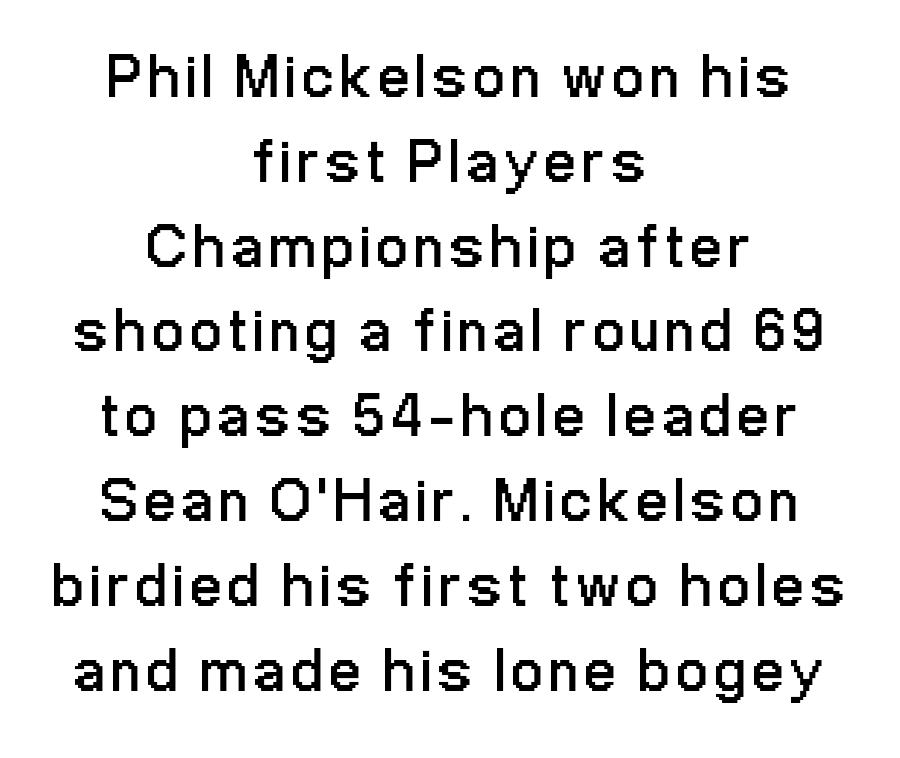
The gap between lines stays unmarked. No chunkiness to these letters — they're not bold. These lines are rendered in a variable-pitch font. This is sans-serif lettering, the kind often seen on screens and signage.
